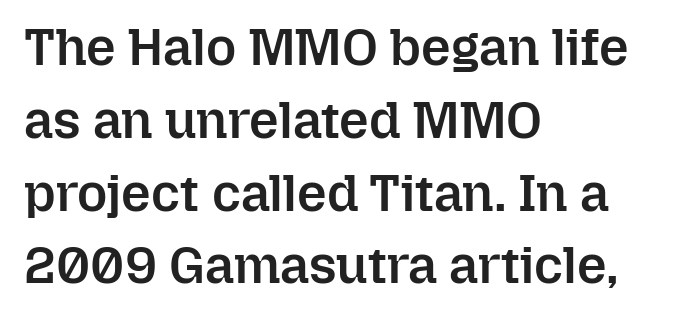
The image shows 52 px semibold type, upright; set left-aligned, normal line spacing (1.4x), normal letter spacing, not underlined; low stroke contrast and a medium x-height.
